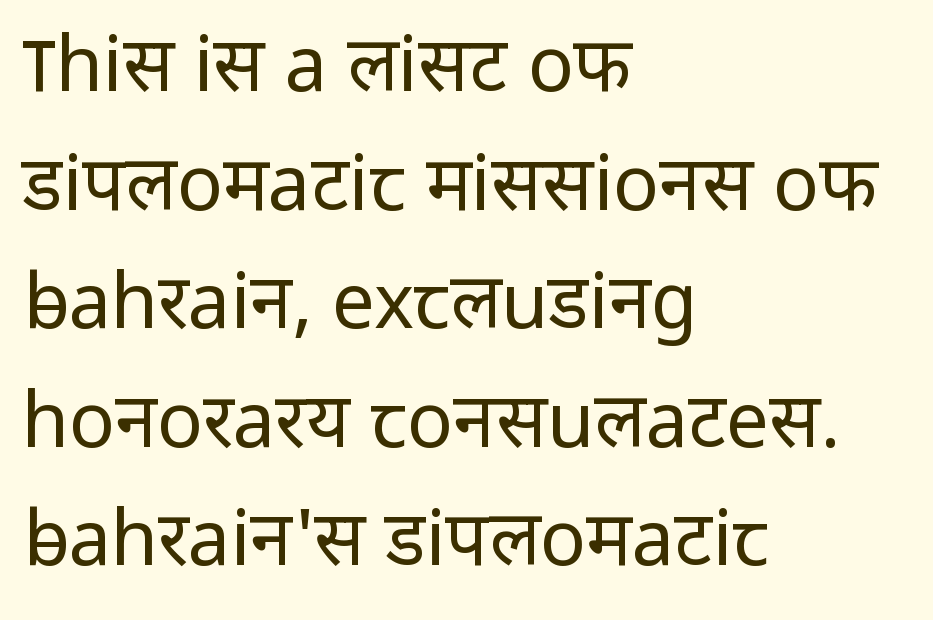
The rendering anchors every line to the left-hand side. Unbolded letterforms with no extra heft. Horizontal bands of white between lines are of average thickness. Anything drawn beneath the words? Only blank space. The rendering uses natural spacing where letterforms have individual widths.
